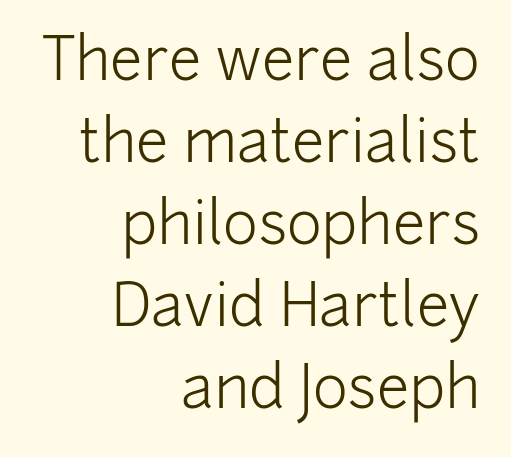
The font is comparable to plain body text, perhaps lighter. The rendering anchors every line to the right-hand side. Letterform terminals end flat and unadorned throughout the passage. Descenders hang freely into open space. Each word holds together tightly as a unit, with standard inter-letter gaps.
